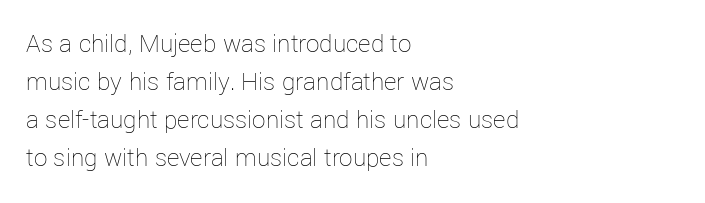
{"italic": "no", "bold": "no", "underline": "no", "align": "left", "line_spacing": "normal", "line_spacing_ratio": 1.41, "letter_spacing": "normal", "letter_spacing_em": 0.0, "glyph_px": 27}
